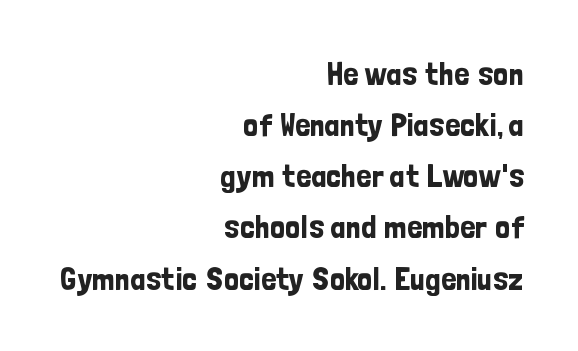
Q: Is the text italic (slanted)? A: No, it is upright.
Q: Is the typeface a serif or a sans-serif typeface? A: Sans-serif.
Q: Is the text underlined? A: No.
Q: How is the paragraph aligned? A: Right-aligned.
Q: Is the spacing between letters normal or unusually wide? A: Normal.
Q: Is the spacing between lines tight, normal or loose? A: Normal.
Q: Width (condensed, normal, or wide)? A: Condensed.
Q: Stroke contrast? A: Low.
Q: x-height? A: Medium.
Q: Monospaced? A: No.
